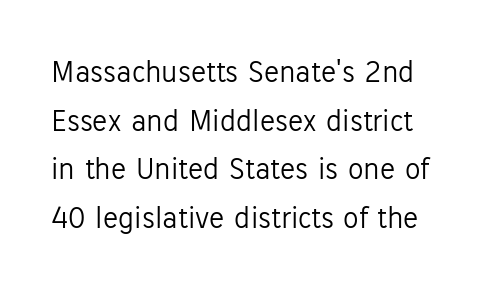
The image shows 31 px light sans-serif type, upright; set normal line spacing (1.57x), normal letter spacing, not underlined; low stroke contrast and a medium x-height.
